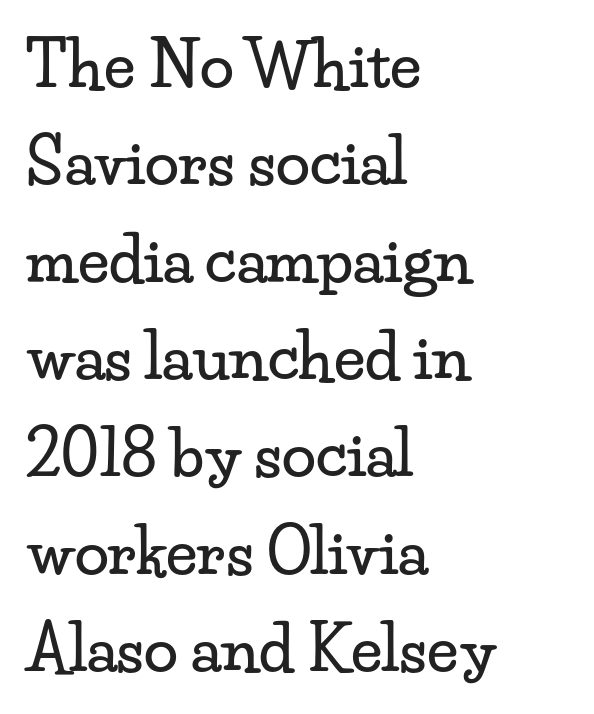
Q: Is the text italic (slanted)? A: No, it is upright.
Q: Is the typeface a serif or a sans-serif typeface? A: Serif.
Q: Is the text underlined? A: No.
Q: How is the paragraph aligned? A: Left-aligned.
Q: Is the spacing between letters normal or unusually wide? A: Normal.
Q: Is the spacing between lines tight, normal or loose? A: Normal.
Q: Width (condensed, normal, or wide)? A: Wide.
Q: Stroke contrast? A: Low.
Q: x-height? A: Small.
Q: Monospaced? A: No.
